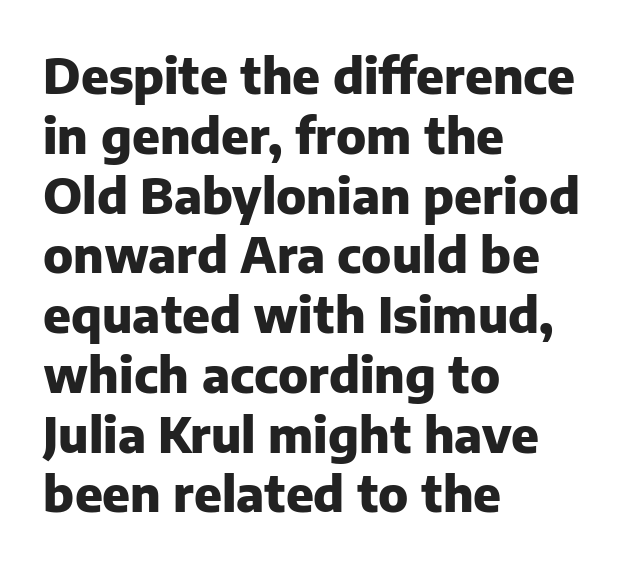
The image shows 49 px heavy sans-serif type, upright; set left-aligned, line spacing 1.22x, normal letter spacing, not underlined; low stroke contrast and a medium x-height.
